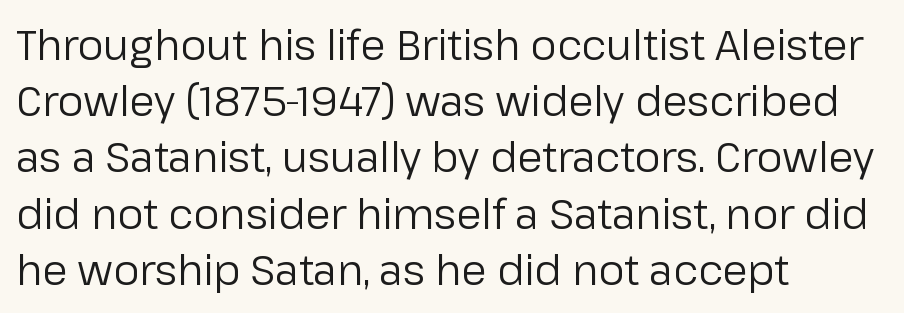
Q: Is the text bold? A: No.
Q: Is the text italic (slanted)? A: No, it is upright.
Q: Is the typeface a serif or a sans-serif typeface? A: Sans-serif.
Q: Is the text underlined? A: No.
Q: How is the paragraph aligned? A: Left-aligned.
Q: Is the spacing between letters normal or unusually wide? A: Normal.
Q: Is the spacing between lines tight, normal or loose? A: Normal.
Q: Width (condensed, normal, or wide)? A: Normal.
Q: Stroke contrast? A: Low.
Q: x-height? A: Medium.
Q: Monospaced? A: No.
